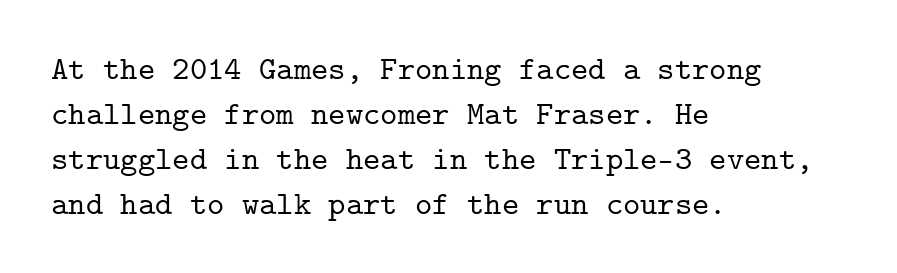
Here the designer chose a console-style face with uniform glyph widths. Each line starts at the same left margin while the right side varies. Typographically, this falls in the serif category. Students, observe: this is what conventionally led text looks like.
